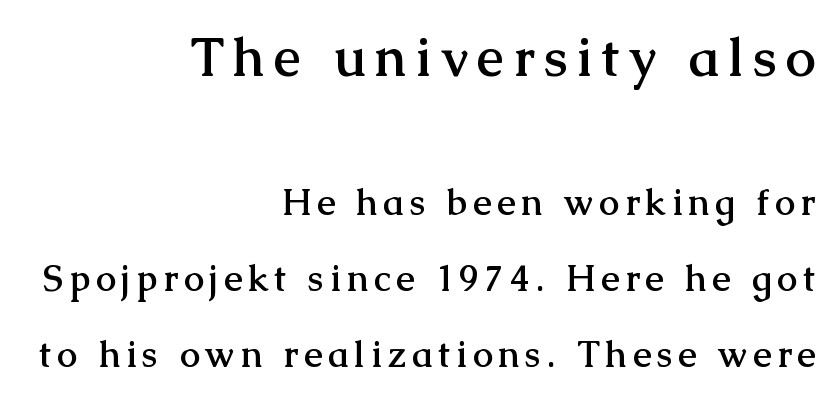
The type family on display is of the serif kind. Rows of type keep a wide berth in the vertical direction. Size hierarchy here favors the leading block over the trailing one. The passage shown is emphatically bold. Is this a fixed-width face? No — the glyphs have proportional, varying widths. Alignment: flush right.
